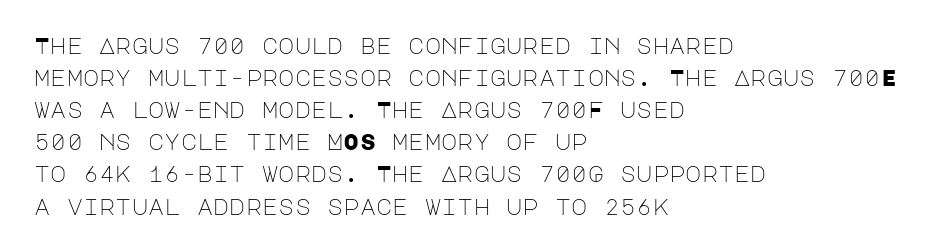
Q: Is the text bold? A: No.
Q: Is the text italic (slanted)? A: No, it is upright.
Q: Is the text underlined? A: No.
Q: How is the paragraph aligned? A: Left-aligned.
Q: Is the spacing between letters normal or unusually wide? A: Normal.
Q: Is the spacing between lines tight, normal or loose? A: Normal.
